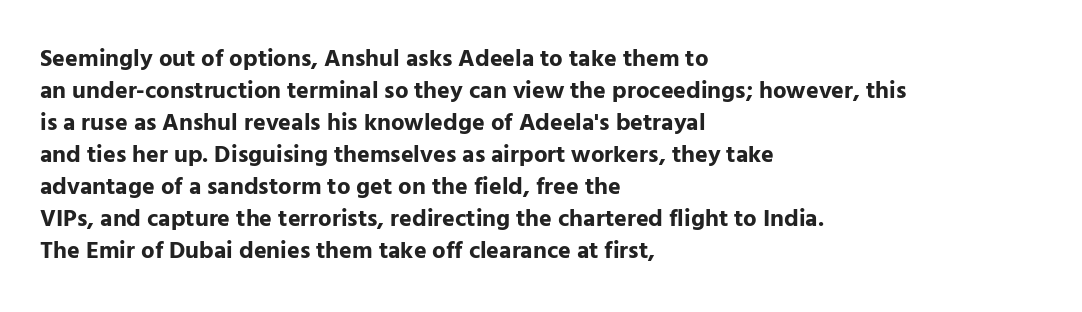
{"italic": "no", "bold": "yes", "underline": "no", "align": "left", "line_spacing": "normal", "line_spacing_ratio": 1.33, "letter_spacing": "normal", "letter_spacing_em": 0.0, "glyph_px": 24}
